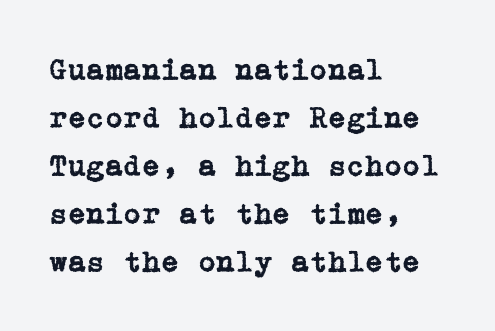
The image shows 30 px serif type, upright; set left-aligned, normal line spacing (1.6x), normal letter spacing, not underlined; low stroke contrast and a medium x-height.
